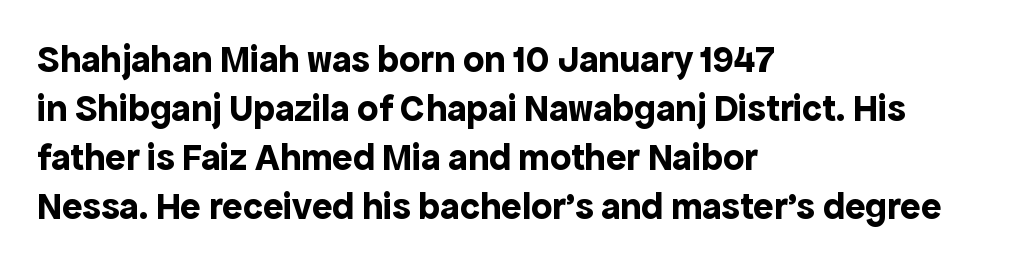
Q: Is the text bold? A: Yes.
Q: Is the text italic (slanted)? A: No, it is upright.
Q: Is the typeface a serif or a sans-serif typeface? A: Sans-serif.
Q: Is the text underlined? A: No.
Q: How is the paragraph aligned? A: Left-aligned.
Q: Is the spacing between letters normal or unusually wide? A: Normal.
Q: Is the spacing between lines tight, normal or loose? A: Normal.
Q: Width (condensed, normal, or wide)? A: Normal.
Q: x-height? A: Medium.
Q: Monospaced? A: No.
